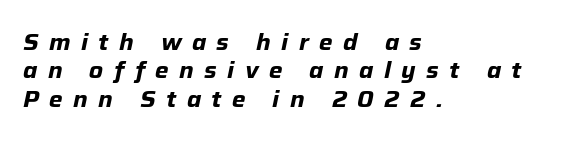
The image shows 23 px bold type, italic (leaning right); set left-aligned, line spacing 1.23x, unusually wide letter spacing (+0.45 em), not underlined.
